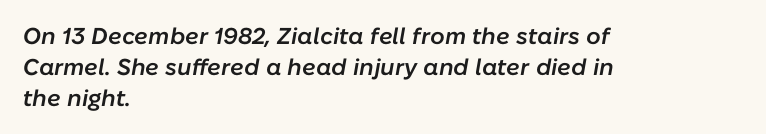
The image shows 23 px text type, italic (leaning right); set left-aligned, normal line spacing (1.34x), normal letter spacing, not underlined.
